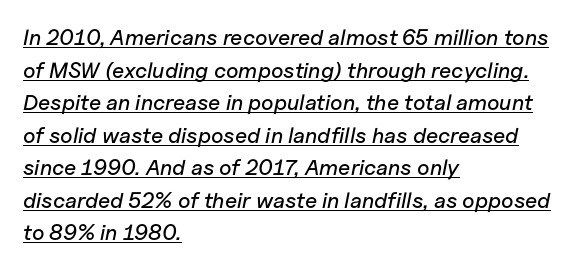
The image shows 22 px text type, italic (leaning right); set left-aligned, normal line spacing (1.48x), normal letter spacing, underlined.
